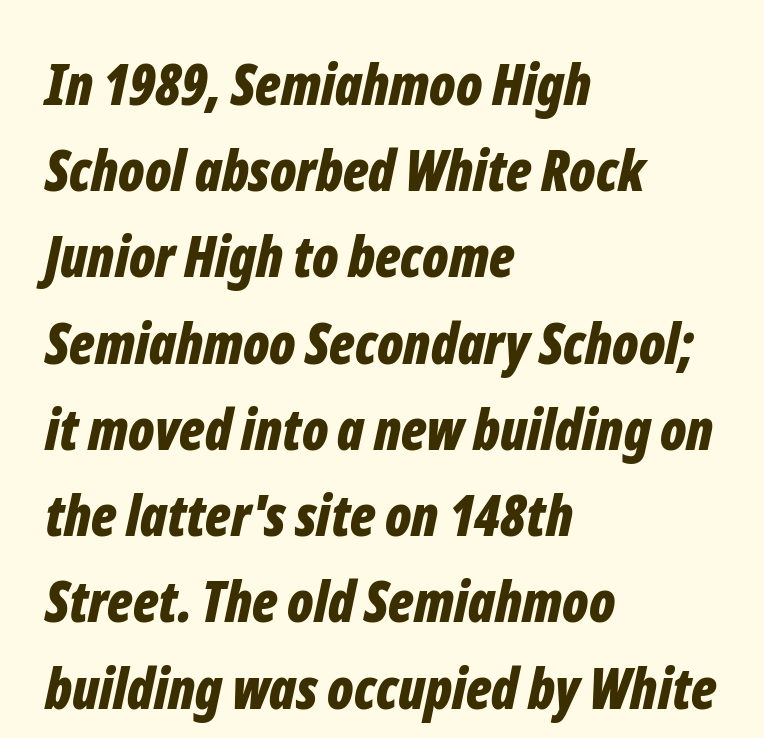
{"italic": "yes", "lean": "right", "slant_degrees": 12, "bold": "yes", "weight": "bold", "width": "condensed", "stroke_contrast": "low", "x_height": "medium", "monospaced": "no", "underline": "no", "align": "left", "line_spacing": "normal", "line_spacing_ratio": 1.54, "letter_spacing": "normal", "letter_spacing_em": 0.0, "glyph_px": 56}
